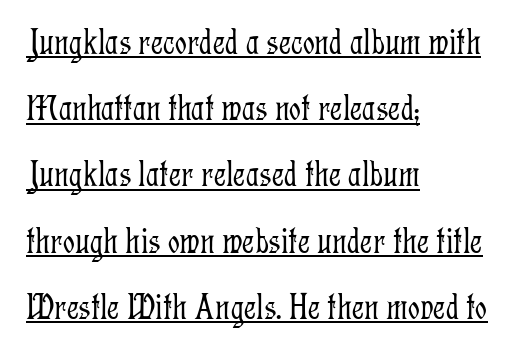
Q: Is the text bold? A: No.
Q: Is the text italic (slanted)? A: No, it is upright.
Q: Is the typeface a serif or a sans-serif typeface? A: Serif.
Q: Is the text underlined? A: Yes.
Q: How is the paragraph aligned? A: Left-aligned.
Q: Is the spacing between letters normal or unusually wide? A: Normal.
Q: Width (condensed, normal, or wide)? A: Condensed.
Q: Stroke contrast? A: Low.
Q: x-height? A: Medium.
Q: Monospaced? A: No.
